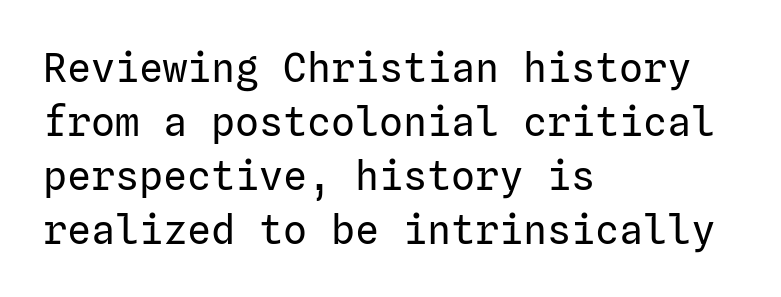
The image shows 40 px regular-weight sans-serif type, upright; set left-aligned, normal line spacing (1.35x), normal letter spacing, not underlined; low stroke contrast and a medium x-height.
